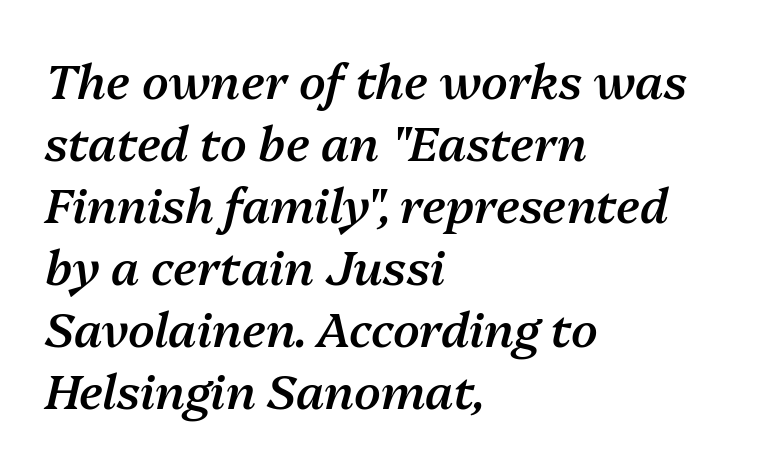
{"italic": "yes", "lean": "right", "slant_degrees": 13, "bold": "semi", "weight": "semibold", "width": "normal", "stroke_contrast": "medium", "x_height": "medium", "monospaced": "no", "underline": "no", "align": "left", "line_spacing": "normal", "line_spacing_ratio": 1.29, "letter_spacing": "normal", "letter_spacing_em": 0.0, "glyph_px": 48}
